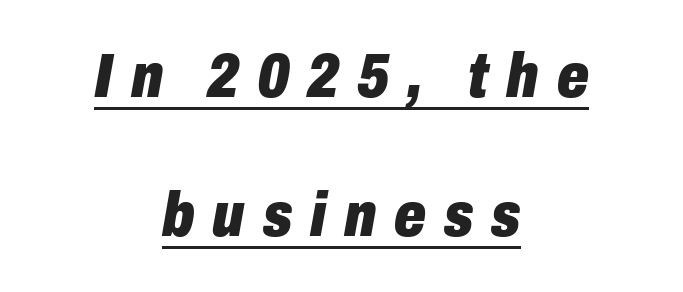
Q: Is the text bold? A: Yes.
Q: Is the text italic (slanted)? A: Yes, it leans right by about 10 degrees.
Q: Is the text underlined? A: Yes.
Q: How is the paragraph aligned? A: Centered.
Q: Is the spacing between letters normal or unusually wide? A: Unusually wide.
Q: Is the spacing between lines tight, normal or loose? A: Loose.
Q: Width (condensed, normal, or wide)? A: Condensed.
Q: Stroke contrast? A: Low.
Q: x-height? A: Medium.
Q: Monospaced? A: No.
